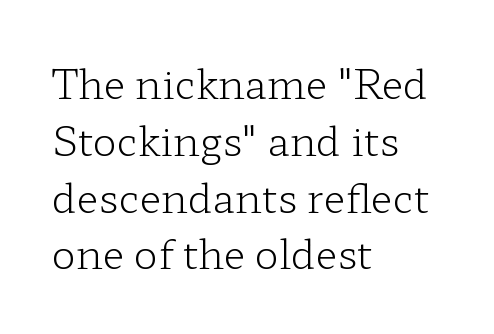
{"serif": "yes", "italic": "no", "bold": "no", "weight": "light", "width": "wide", "stroke_contrast": "low", "x_height": "medium", "monospaced": "no", "underline": "no", "align": "left", "line_spacing": "normal", "line_spacing_ratio": 1.42, "letter_spacing": "normal", "letter_spacing_em": 0.0, "glyph_px": 40}
